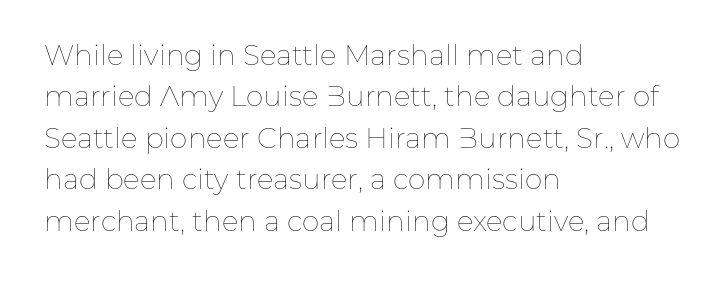
Q: Is the text bold? A: No.
Q: Is the text italic (slanted)? A: No, it is upright.
Q: Is the text underlined? A: No.
Q: How is the paragraph aligned? A: Left-aligned.
Q: Is the spacing between letters normal or unusually wide? A: Normal.
Q: Is the spacing between lines tight, normal or loose? A: Normal.
Q: Width (condensed, normal, or wide)? A: Normal.
Q: Stroke contrast? A: Low.
Q: x-height? A: Medium.
Q: Monospaced? A: No.
